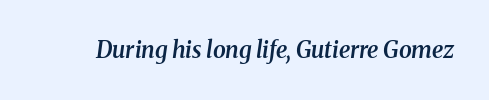
Q: Is the text bold? A: Semi-bold.
Q: Is the text italic (slanted)? A: Yes, it leans right by about 8 degrees.
Q: Is the text underlined? A: No.
Q: Is the spacing between letters normal or unusually wide? A: Normal.
